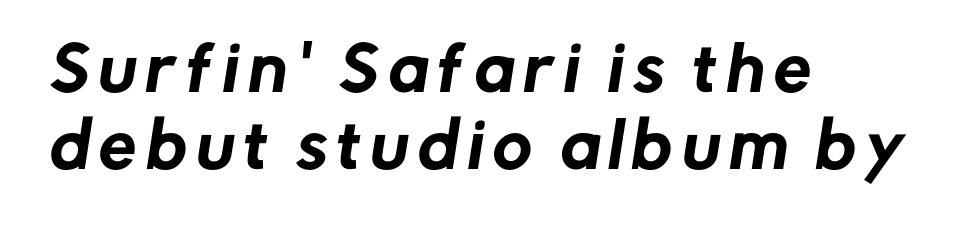
This rendering employs a face without finishing strokes, i.e., a sans-serif. What's the leading like? Ordinary, nothing unusual. The text block is weighted toward the left margin, trailing off unevenly rightward. Rule under the text: the space is simply empty. This sample has the flowing, uneven cadence of proportional lettering.
